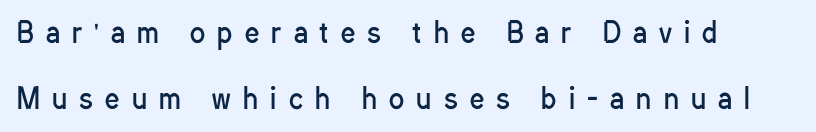
The image shows 28 px regular-weight, condensed sans-serif type, upright; set left-aligned, loose line spacing (2.34x), unusually wide letter spacing (+0.44 em), not underlined; low stroke contrast and a medium x-height.
